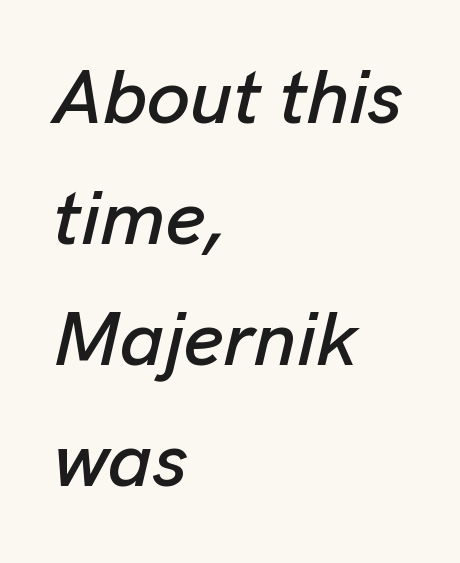
These lines sit exactly where default settings would place them. Observe the lean: these are italic letterforms. Nobody drew a line under any word here. In terms of letterspacing, this is plain default setting. Each letter keeps its own natural width here, so spacing adapts to shape. The lines in this sample share a left origin and differ only in where they stop.
